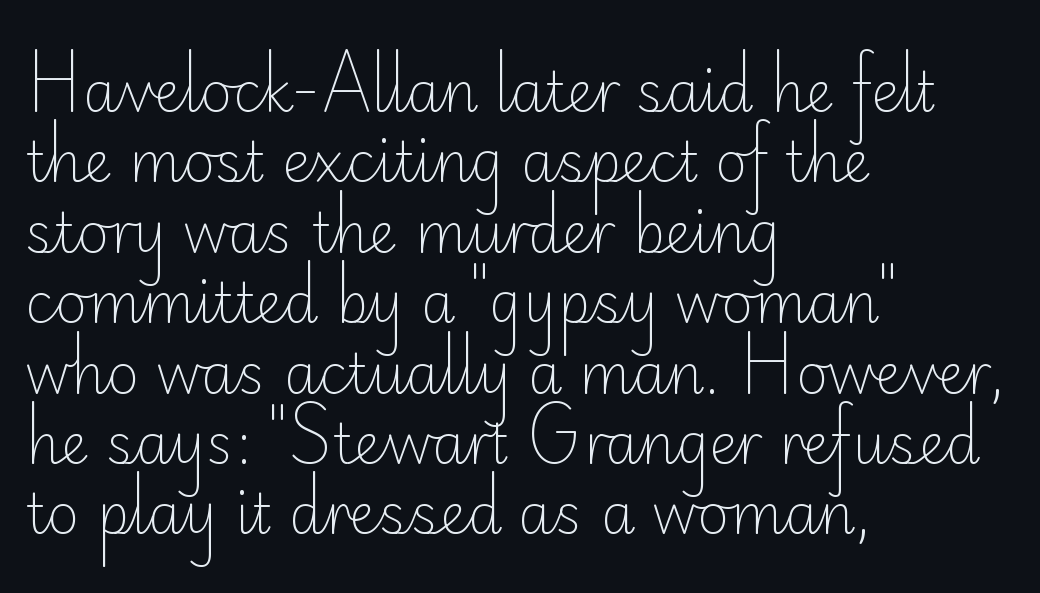
The zone under the glyphs is completely vacant. The passage is arranged the way most books set body copy — flush left. Stems and bowls with no extra thickness — not bold. A sans-serif font was chosen for this passage.
